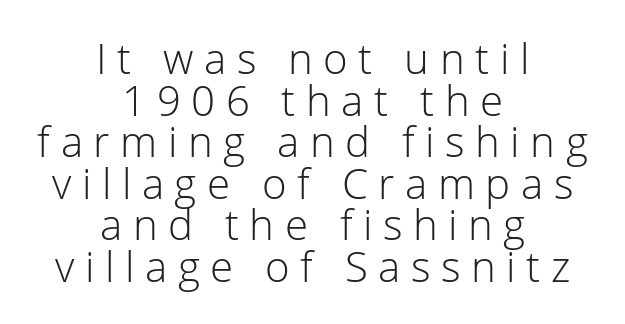
The image shows 42 px light sans-serif type, upright; set centered, tight line spacing (0.99x), unusually wide letter spacing (+0.25 em), not underlined; low stroke contrast and a medium x-height.
